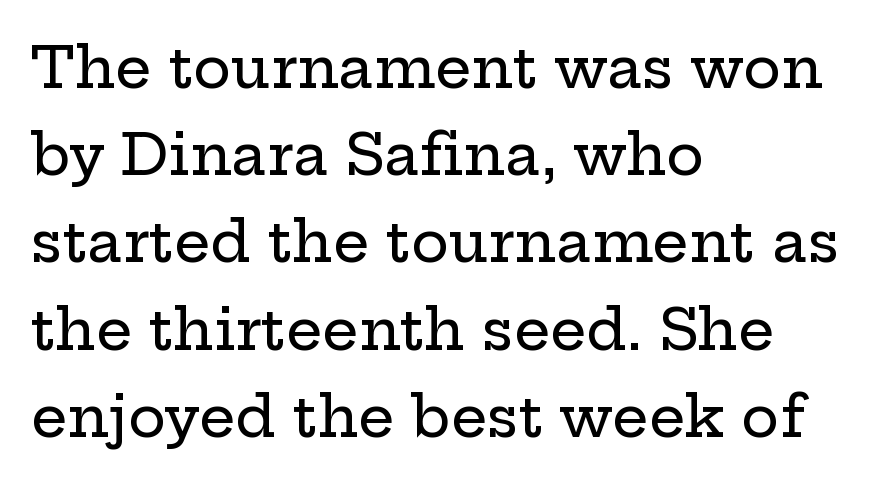
The image shows 57 px wide serif type, upright; set left-aligned, normal line spacing (1.53x), normal letter spacing, not underlined; low stroke contrast and a medium x-height.
